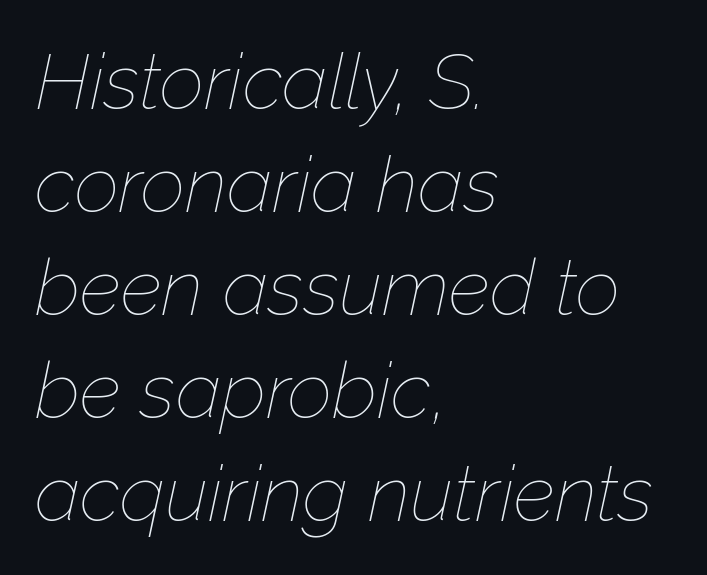
The image shows 78 px thin type, italic (leaning right); set left-aligned, normal line spacing (1.32x), normal letter spacing, not underlined; low stroke contrast and a medium x-height.
